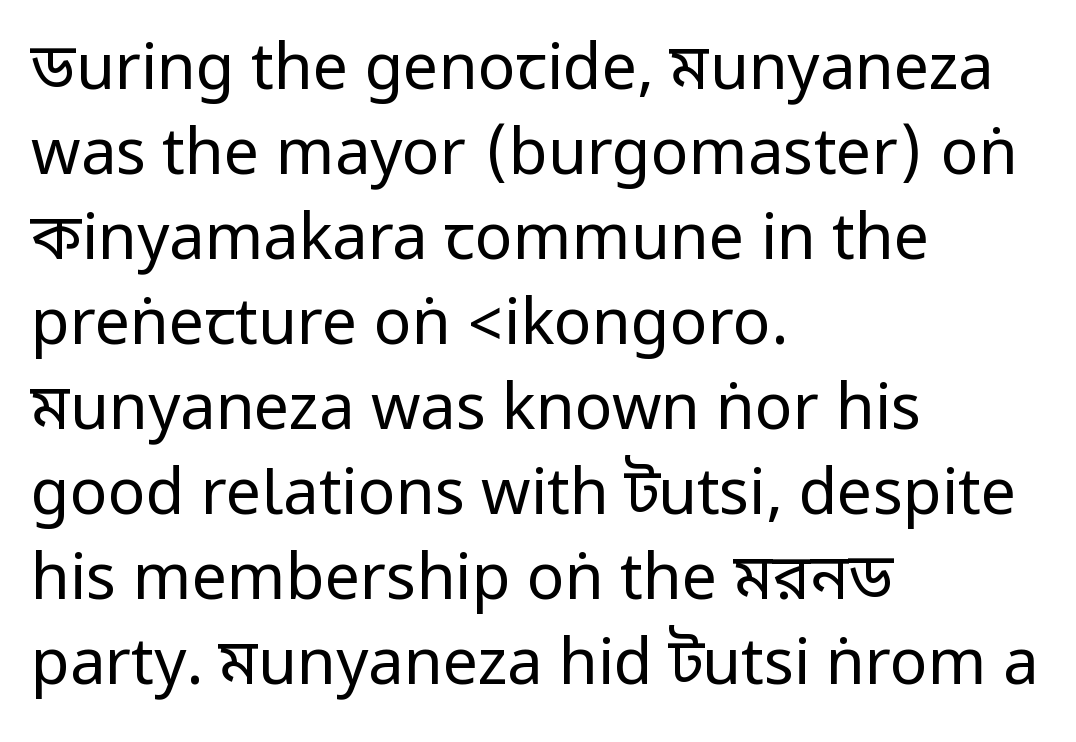
{"serif": "no", "italic": "no", "bold": "no", "weight": "regular", "width": "condensed", "stroke_contrast": "low", "underline": "no", "align": "left", "line_spacing": "normal", "line_spacing_ratio": 1.35, "letter_spacing": "normal", "letter_spacing_em": 0.0, "glyph_px": 63}
